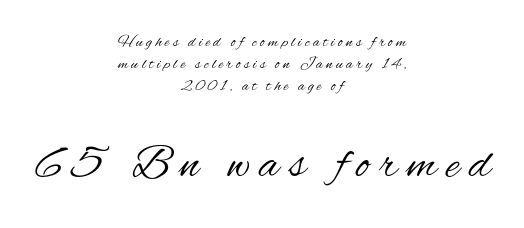
Q: Is the text bold? A: No.
Q: Is the text italic (slanted)? A: Yes.
Q: Is the typeface a serif or a sans-serif typeface? A: Sans-serif.
Q: Is the text underlined? A: No.
Q: How is the paragraph aligned? A: Centered.
Q: Is the spacing between letters normal or unusually wide? A: Unusually wide.
Q: Is the spacing between lines tight, normal or loose? A: Normal.
Q: Which block of text is set in a larger size, the first (top) or the second (bottom)? A: The second (bottom) one.
Q: Width (condensed, normal, or wide)? A: Condensed.
Q: Stroke contrast? A: Medium.
Q: x-height? A: Small.
Q: Monospaced? A: No.
